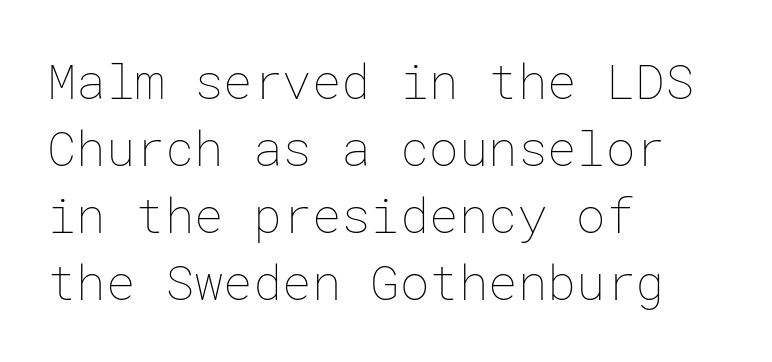
When letters stand straight like this, we call the style roman or upright. Think standard paragraph weight, or any step lighter than that. Horizontal alignment here is leftward, the default for most running prose. A typesetter would call this leading conventional body-copy spacing. Observe the ordinary spacing: letters are neighbours, not strangers. Any mark beneath the type? The region is blank.
